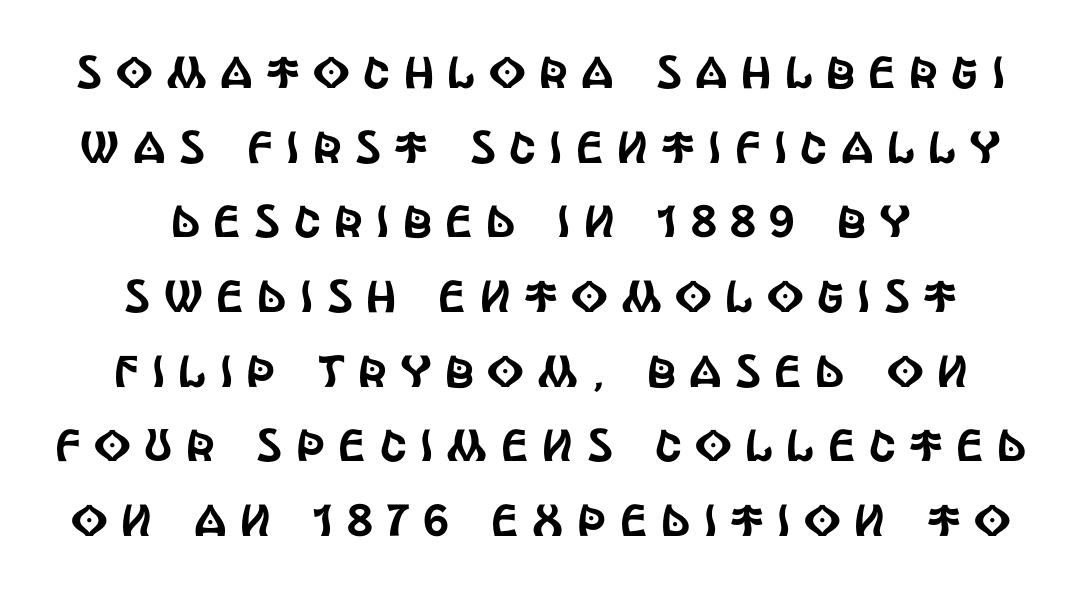
The image shows 45 px condensed sans-serif type, upright; set centered, normal line spacing (1.66x), unusually wide letter spacing (+0.3 em), not underlined; a large x-height.
